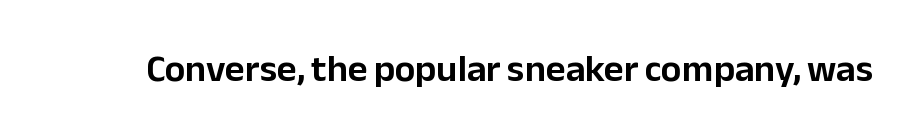
The string is rendered with underlining switched off. Is this a sans? Yes — the strokes have no serifs. Character widths vary here, with narrow letters taking less room than wide ones. Posture: vertical. These lines keep a tight, regular rhythm from letter to letter.
